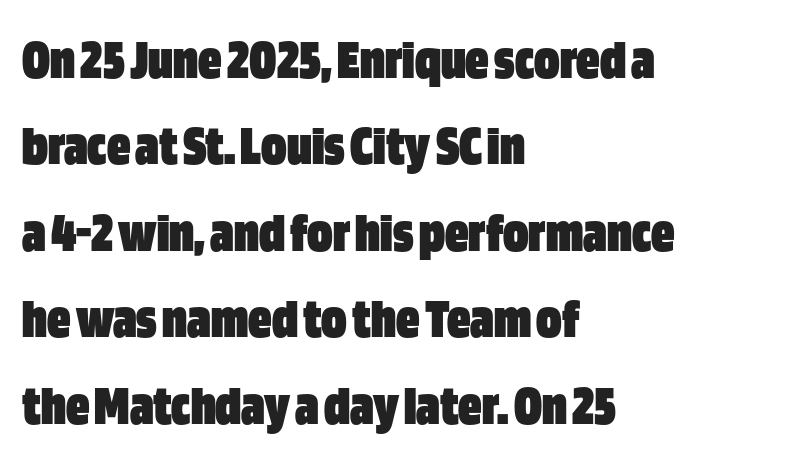
Q: Is the text bold? A: Yes.
Q: Is the text italic (slanted)? A: No, it is upright.
Q: Is the typeface a serif or a sans-serif typeface? A: Sans-serif.
Q: Is the text underlined? A: No.
Q: How is the paragraph aligned? A: Left-aligned.
Q: Is the spacing between letters normal or unusually wide? A: Normal.
Q: Is the spacing between lines tight, normal or loose? A: Normal.
Q: Width (condensed, normal, or wide)? A: Condensed.
Q: Stroke contrast? A: Low.
Q: x-height? A: Large.
Q: Monospaced? A: No.
